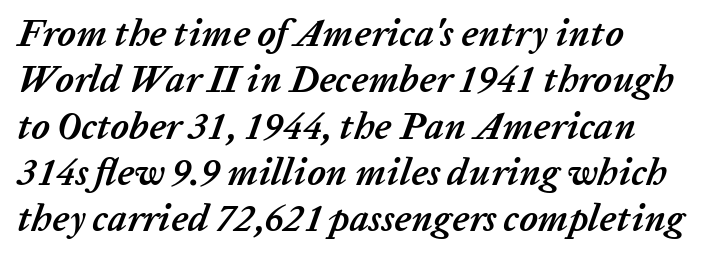
Q: Is the text bold? A: Yes.
Q: Is the text italic (slanted)? A: Yes, it leans right by about 20 degrees.
Q: Is the text underlined? A: No.
Q: How is the paragraph aligned? A: Left-aligned.
Q: Is the spacing between letters normal or unusually wide? A: Normal.
Q: Width (condensed, normal, or wide)? A: Normal.
Q: Stroke contrast? A: Low.
Q: x-height? A: Medium.
Q: Monospaced? A: No.
